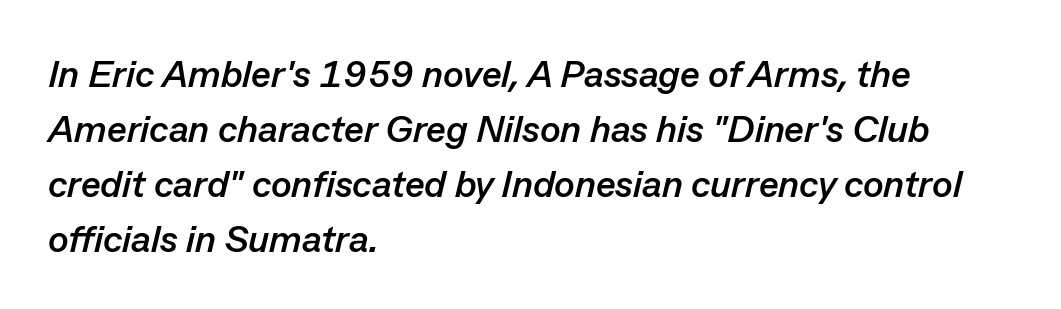
Q: Is the text bold? A: Yes.
Q: Is the text italic (slanted)? A: Yes, it leans right by about 13 degrees.
Q: Is the text underlined? A: No.
Q: How is the paragraph aligned? A: Left-aligned.
Q: Is the spacing between letters normal or unusually wide? A: Normal.
Q: Is the spacing between lines tight, normal or loose? A: Normal.
Q: Width (condensed, normal, or wide)? A: Normal.
Q: Stroke contrast? A: Low.
Q: x-height? A: Medium.
Q: Monospaced? A: No.
